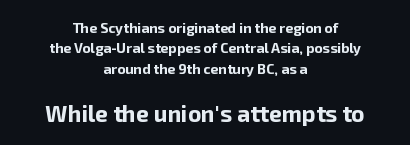
Horizontal alignment here is central, giving a formal, balanced look. Lines of text with bare space underneath. Heft: maximum for text — a bold. Do the letters lean? They stand straight. Block two is the big one; block one sits smaller above it.
